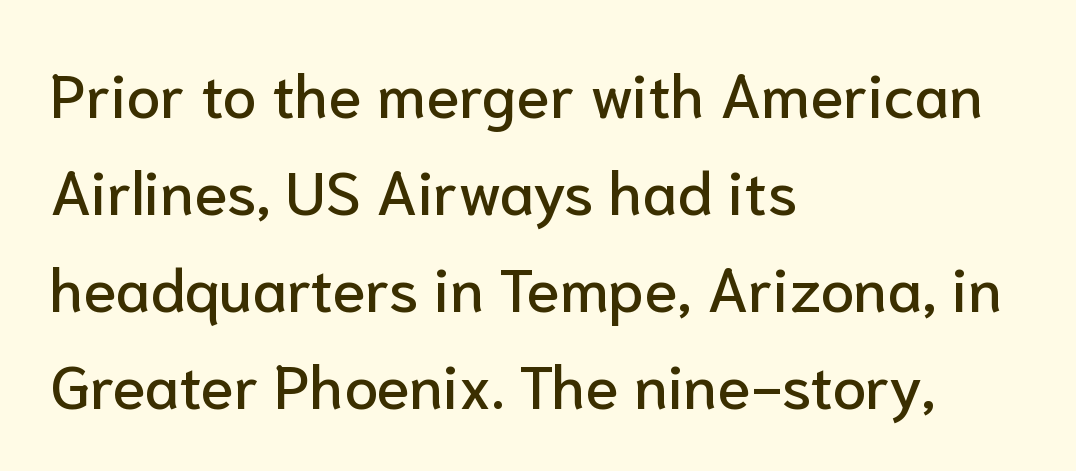
{"serif": "no", "italic": "no", "width": "normal", "stroke_contrast": "low", "x_height": "medium", "monospaced": "no", "underline": "no", "align": "left", "line_spacing": "normal", "line_spacing_ratio": 1.59, "letter_spacing": "normal", "letter_spacing_em": 0.0, "glyph_px": 61}
